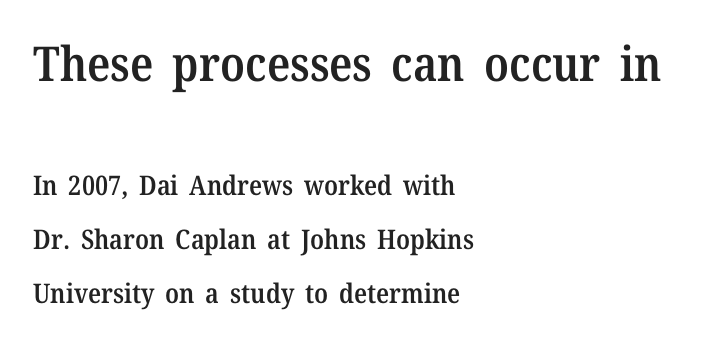
{"serif": "yes", "italic": "no", "bold": "semi", "weight": "semibold", "width": "normal", "stroke_contrast": "medium", "x_height": "medium", "monospaced": "no", "underline": "no", "align": "left", "line_spacing": "loose", "line_spacing_ratio": 2.01, "letter_spacing": "normal", "letter_spacing_em": 0.0, "larger_block": "first", "size_ratio": 1.78, "glyph_px": 48}
